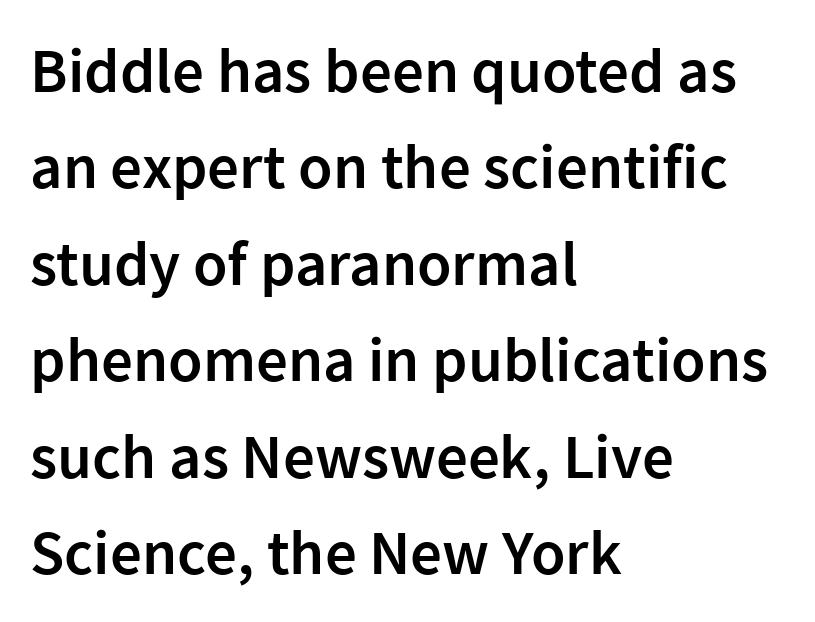
Serifs: no, the terminals of the letterforms are clean. Do the characters align in a grid? No, the font is proportional. If you drew a ruler down the left edge, every line would touch it. The line-height multiplier appears to be the usual default.
